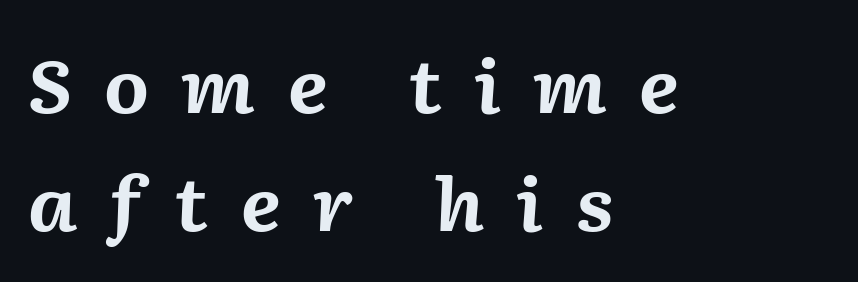
The image shows 73 px bold type, italic (leaning right); set left-aligned, normal line spacing (1.62x), unusually wide letter spacing (+0.43 em), not underlined; medium stroke contrast and a medium x-height.
